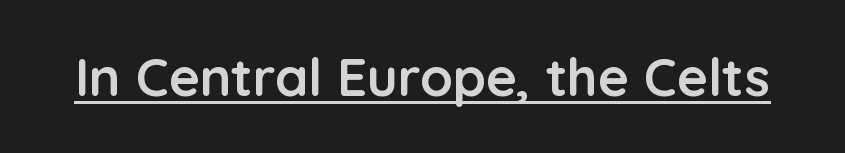
In terms of posture, this sample is upright. The rendered words wear a rule along their underside. There is no visible air inserted between adjacent glyphs. This sample has the flowing, uneven cadence of proportional lettering.
